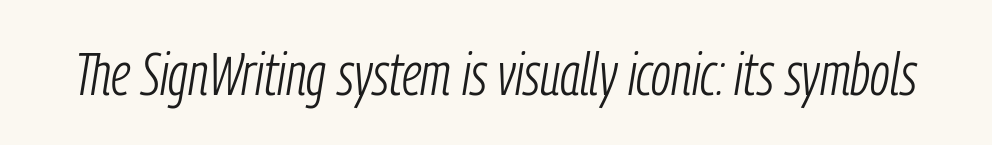
The image shows 60 px light, condensed type, italic (leaning right); set normal letter spacing, not underlined; low stroke contrast and a medium x-height.
